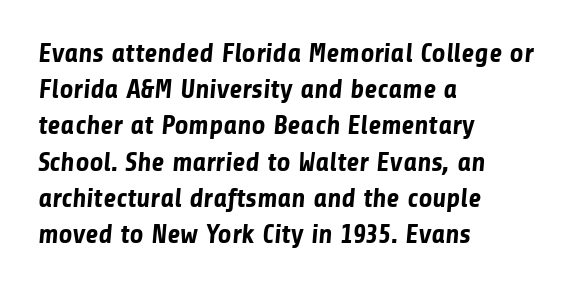
{"bold": "yes", "underline": "no", "align": "left", "line_spacing": "normal", "line_spacing_ratio": 1.34, "letter_spacing": "normal", "letter_spacing_em": 0.0, "glyph_px": 27}
